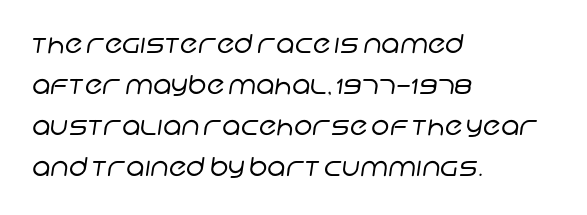
The image shows 26 px text type; set left-aligned, normal line spacing (1.58x), normal letter spacing, not underlined.
